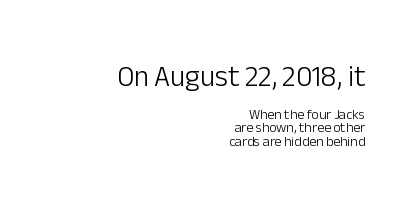
Clear beneath every line of the passage. The font is comparable to plain body text, perhaps lighter. The gaps between neighbouring characters are ordinary and unremarkable. The axis of the letterforms is exactly vertical. This block would grow much taller if given ordinary leading; it's compressed now. Large over small — that's the arrangement of the two blocks here.
